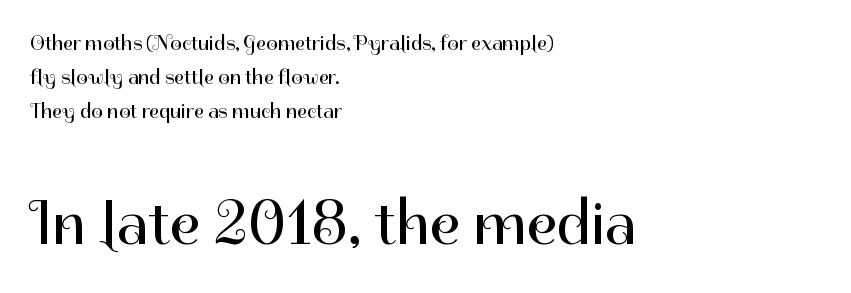
Q: Is the text bold? A: No.
Q: Is the text italic (slanted)? A: No, it is upright.
Q: Is the typeface a serif or a sans-serif typeface? A: Sans-serif.
Q: Is the text underlined? A: No.
Q: How is the paragraph aligned? A: Left-aligned.
Q: Is the spacing between letters normal or unusually wide? A: Normal.
Q: Is the spacing between lines tight, normal or loose? A: Normal.
Q: Which block of text is set in a larger size, the first (top) or the second (bottom)? A: The second (bottom) one.
Q: Width (condensed, normal, or wide)? A: Normal.
Q: Stroke contrast? A: High.
Q: x-height? A: Medium.
Q: Monospaced? A: No.
